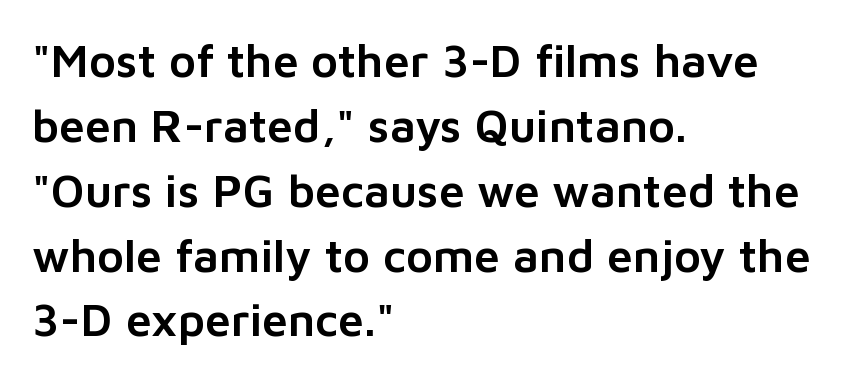
{"serif": "no", "italic": "no", "width": "normal", "stroke_contrast": "low", "x_height": "medium", "monospaced": "no", "underline": "no", "align": "left", "line_spacing": "normal", "line_spacing_ratio": 1.41, "letter_spacing": "normal", "letter_spacing_em": 0.0, "glyph_px": 46}
